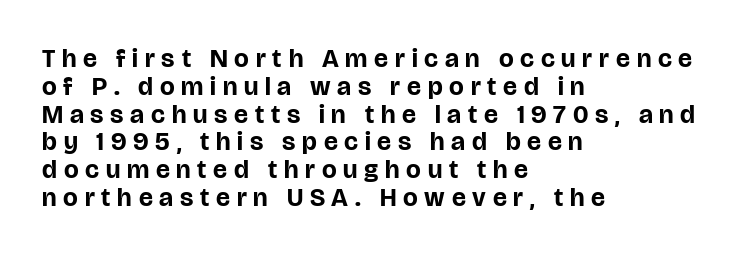
{"italic": "no", "bold": "yes", "underline": "no", "align": "left", "line_spacing": "tight", "line_spacing_ratio": 1.07, "letter_spacing": "wide", "letter_spacing_em": 0.26, "glyph_px": 26}
